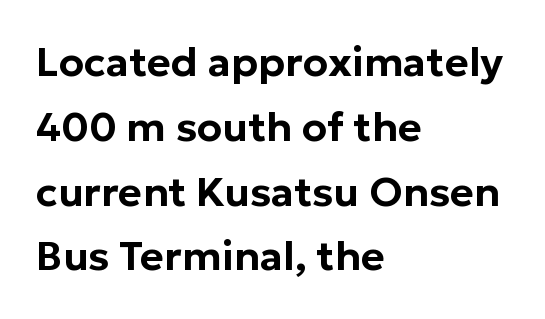
{"serif": "no", "italic": "no", "width": "normal", "stroke_contrast": "low", "x_height": "medium", "monospaced": "no", "underline": "no", "align": "left", "line_spacing": "normal", "line_spacing_ratio": 1.58, "letter_spacing": "normal", "letter_spacing_em": 0.0, "glyph_px": 41}
